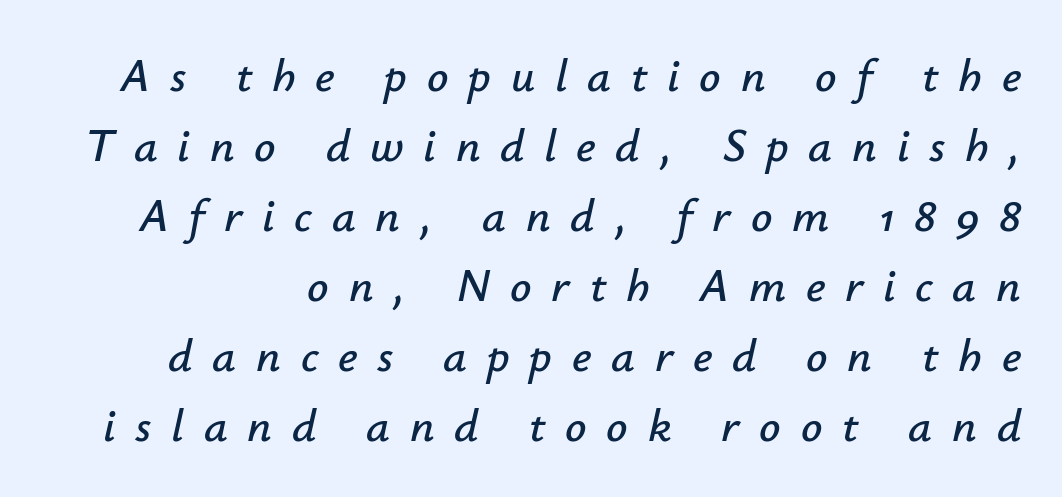
Q: Is the text italic (slanted)? A: Yes, it leans right by about 12 degrees.
Q: Is the text underlined? A: No.
Q: Is the spacing between letters normal or unusually wide? A: Unusually wide.
Q: Is the spacing between lines tight, normal or loose? A: Normal.
Q: Width (condensed, normal, or wide)? A: Normal.
Q: Stroke contrast? A: Low.
Q: x-height? A: Small.
Q: Monospaced? A: No.
